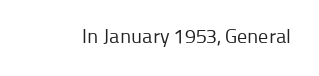
{"italic": "no", "bold": "no", "underline": "no", "letter_spacing": "normal", "letter_spacing_em": 0.0, "glyph_px": 20}
